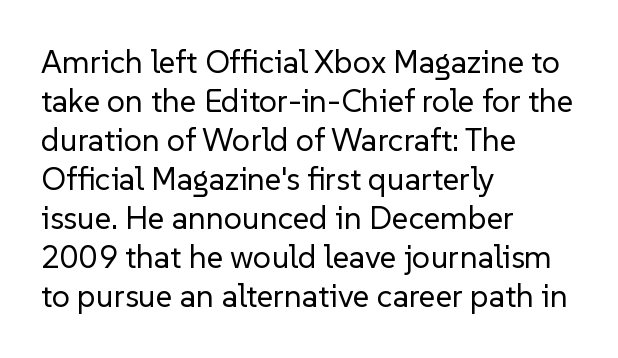
The image shows 32 px regular-weight sans-serif type, upright; set left-aligned, line spacing 1.22x, normal letter spacing, not underlined; low stroke contrast and a medium x-height.
